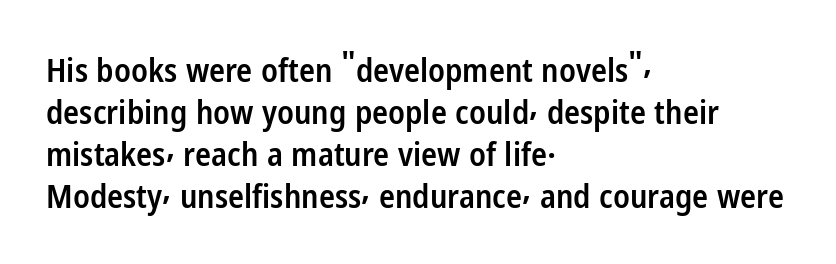
The lines sit at an ordinary, default distance from one another. These lines keep a tight, regular rhythm from letter to letter. This sample uses an upright cut, with every glyph sitting square on the baseline. Line beginnings align vertically; line endings do not. Plain, unruled lines of type. Note the varied advance widths — an 'i' is clearly narrower than an 'm'.
